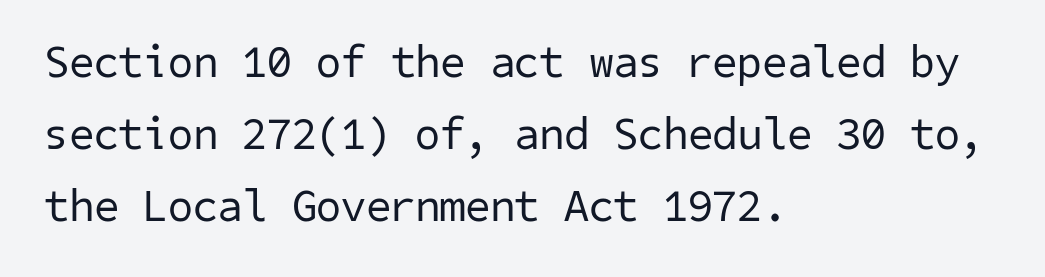
Q: Is the text bold? A: No.
Q: Is the typeface a serif or a sans-serif typeface? A: Sans-serif.
Q: Is the text underlined? A: No.
Q: How is the paragraph aligned? A: Left-aligned.
Q: Is the spacing between letters normal or unusually wide? A: Normal.
Q: Is the spacing between lines tight, normal or loose? A: Normal.
Q: Width (condensed, normal, or wide)? A: Normal.
Q: Stroke contrast? A: Low.
Q: x-height? A: Medium.
